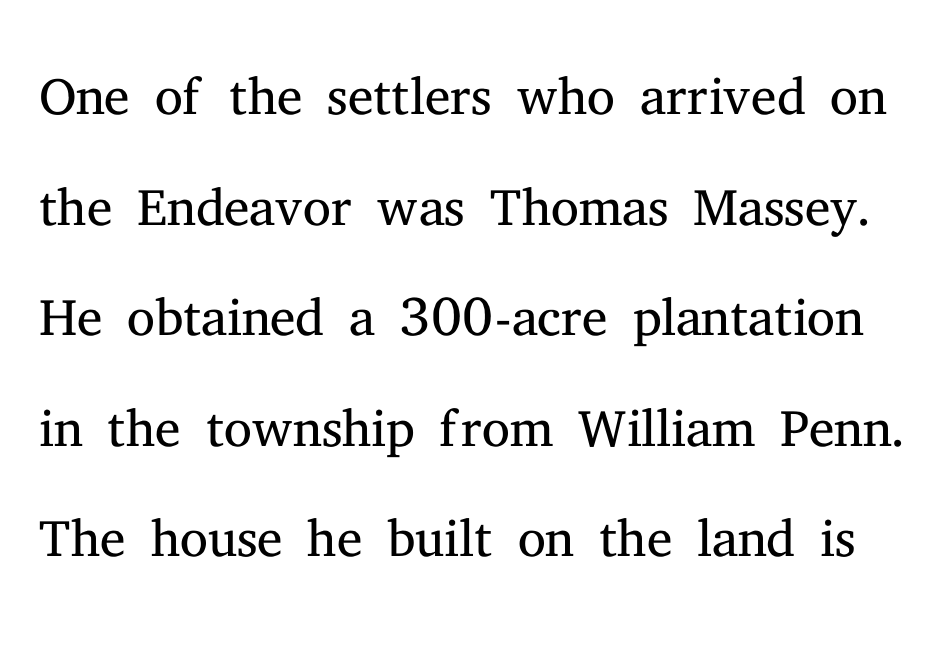
The image shows 79 px light serif type, upright; set normal line spacing (1.4x), normal letter spacing, not underlined; medium stroke contrast and a medium x-height.
